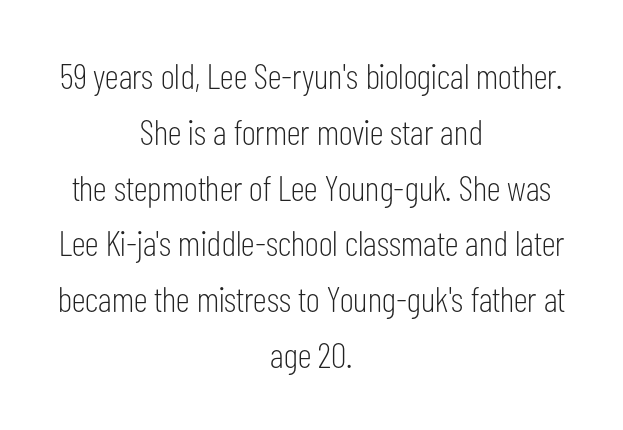
A normal amount of white space separates one row of letters from the next. Bare-footed words on every line. Note the varied advance widths — an 'i' is clearly narrower than an 'm'. The passage shown is typeset with a sans-serif family. The lines in this sample share a center point and differ in where they start and stop. Spacing between characters is what you'd get straight out of the box.
